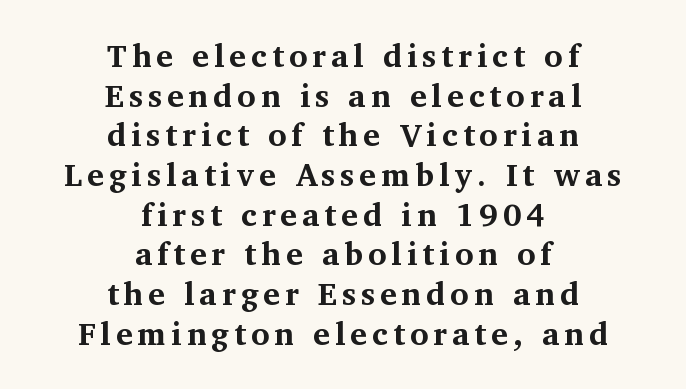
No word sits above an underline. Look at the bottom of the vertical strokes: they flare into serifs here. The lines are quadded center. These lines are rendered in a variable-pitch font. As a designer I'd log this as weight 700, bold. Nope, not italic — everything's standing straight.
